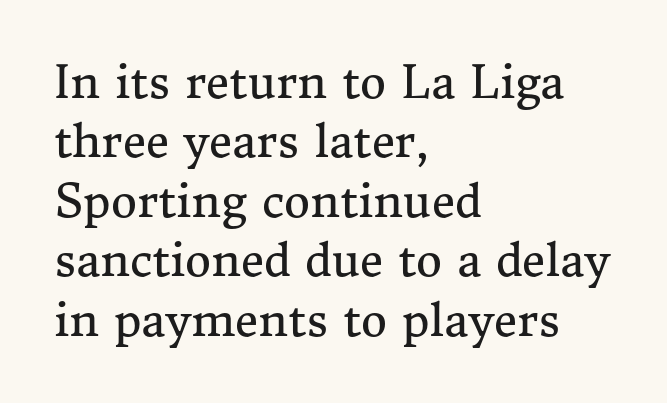
Compared with a centered layout, this one pins lines to the left instead. Posture: straight, roman, zero tilt. A clean baseline with only descenders dipping below it. Each word holds together tightly as a unit, with standard inter-letter gaps. The weight would be labelled regular, book, light, or lighter still. Look at the bottom of the vertical strokes: they flare into serifs here.
